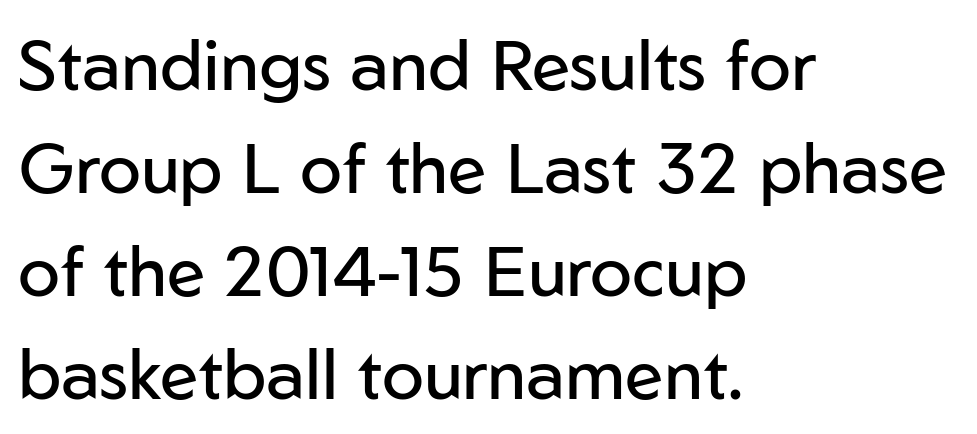
{"serif": "no", "italic": "no", "bold": "no", "weight": "regular", "width": "normal", "stroke_contrast": "low", "x_height": "medium", "monospaced": "no", "underline": "no", "align": "left", "line_spacing": "normal", "line_spacing_ratio": 1.47, "letter_spacing": "normal", "letter_spacing_em": 0.0, "glyph_px": 70}
